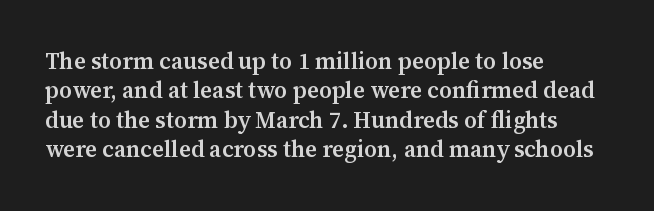
{"italic": "no", "bold": "semi", "underline": "no", "align": "left", "line_spacing": "normal", "line_spacing_ratio": 1.28, "letter_spacing": "normal", "letter_spacing_em": 0.0, "glyph_px": 23}
